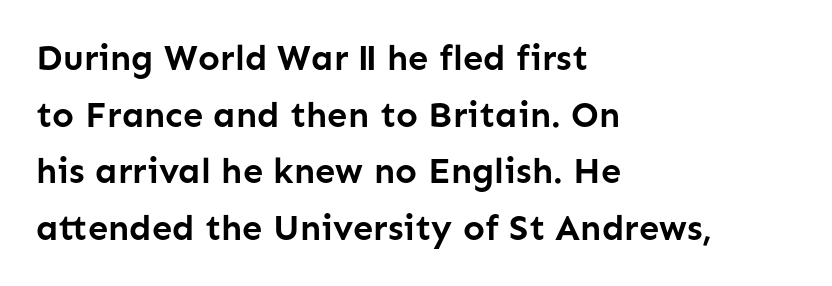
Q: Is the text bold? A: Yes.
Q: Is the text italic (slanted)? A: No, it is upright.
Q: Is the typeface a serif or a sans-serif typeface? A: Sans-serif.
Q: Is the text underlined? A: No.
Q: How is the paragraph aligned? A: Left-aligned.
Q: Is the spacing between letters normal or unusually wide? A: Normal.
Q: Is the spacing between lines tight, normal or loose? A: Normal.
Q: Width (condensed, normal, or wide)? A: Normal.
Q: Stroke contrast? A: Low.
Q: x-height? A: Medium.
Q: Monospaced? A: No.
